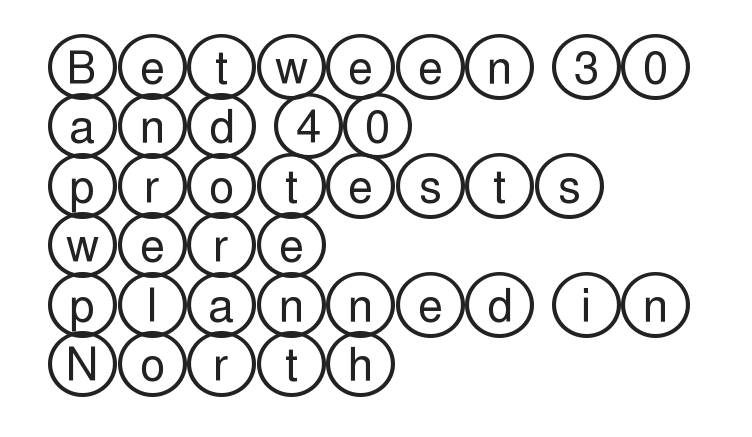
Q: Is the text italic (slanted)? A: No, it is upright.
Q: Is the text underlined? A: No.
Q: How is the paragraph aligned? A: Left-aligned.
Q: Is the spacing between letters normal or unusually wide? A: Normal.
Q: Is the spacing between lines tight, normal or loose? A: Normal.
Q: Width (condensed, normal, or wide)? A: Wide.
Q: x-height? A: Large.
